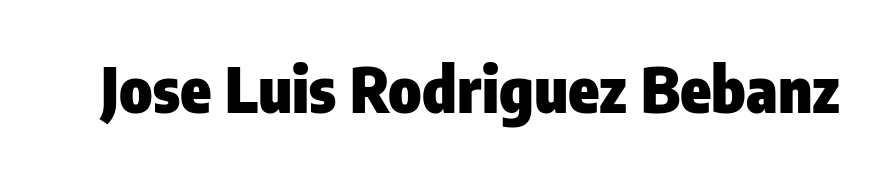
Q: Is the text bold? A: Yes.
Q: Is the text italic (slanted)? A: No, it is upright.
Q: Is the typeface a serif or a sans-serif typeface? A: Sans-serif.
Q: Is the text underlined? A: No.
Q: Is the spacing between letters normal or unusually wide? A: Normal.
Q: Width (condensed, normal, or wide)? A: Condensed.
Q: Stroke contrast? A: Low.
Q: x-height? A: Medium.
Q: Monospaced? A: No.
